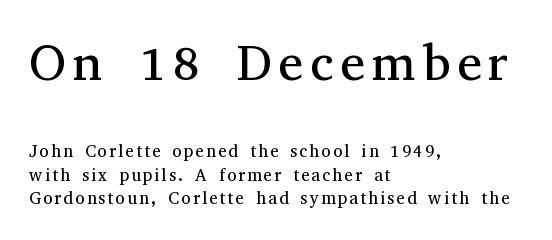
Weight class: somewhere from thin through regular. Character widths vary here, with narrow letters taking less room than wide ones. The rendering shrinks the type as you move from the upper chunk to the lower. Type without underlining. Ordinary non-slanted type is in use. The space between consecutive lines is moderate.
